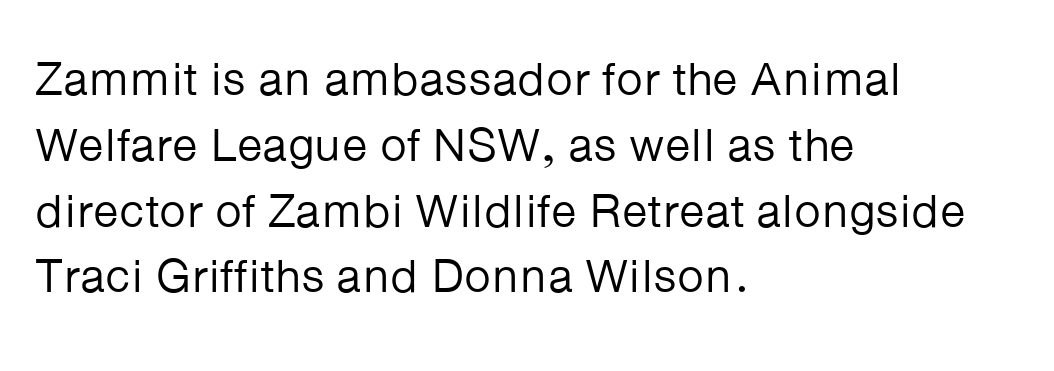
{"serif": "no", "italic": "no", "bold": "no", "weight": "regular", "width": "normal", "stroke_contrast": "low", "x_height": "medium", "monospaced": "no", "underline": "no", "align": "left", "line_spacing": "normal", "line_spacing_ratio": 1.4, "letter_spacing": "normal", "letter_spacing_em": 0.0, "glyph_px": 47}
